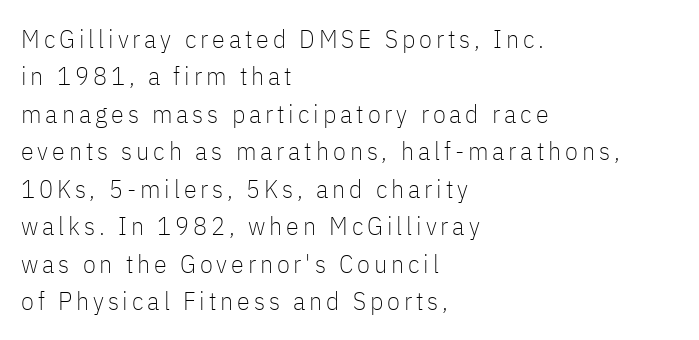
The image shows 26 px text type, upright; set left-aligned, normal line spacing (1.44x), not underlined.
